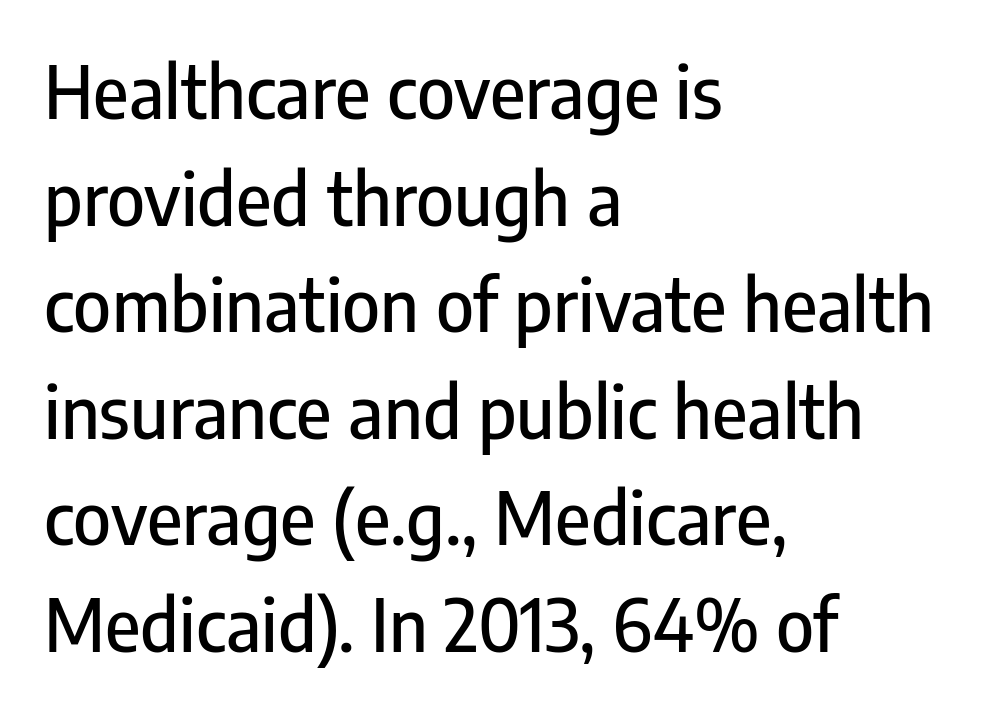
{"serif": "no", "italic": "no", "width": "condensed", "stroke_contrast": "low", "x_height": "medium", "monospaced": "no", "underline": "no", "align": "left", "line_spacing": "normal", "line_spacing_ratio": 1.48, "letter_spacing": "normal", "letter_spacing_em": 0.0, "glyph_px": 72}
